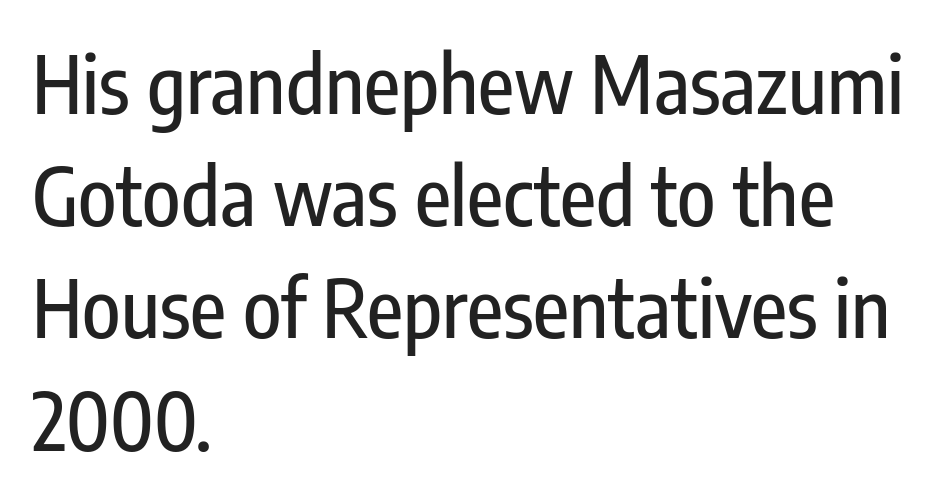
Q: Is the text italic (slanted)? A: No, it is upright.
Q: Is the typeface a serif or a sans-serif typeface? A: Sans-serif.
Q: Is the text underlined? A: No.
Q: How is the paragraph aligned? A: Left-aligned.
Q: Is the spacing between letters normal or unusually wide? A: Normal.
Q: Is the spacing between lines tight, normal or loose? A: Normal.
Q: Width (condensed, normal, or wide)? A: Condensed.
Q: Stroke contrast? A: Low.
Q: x-height? A: Medium.
Q: Monospaced? A: No.
